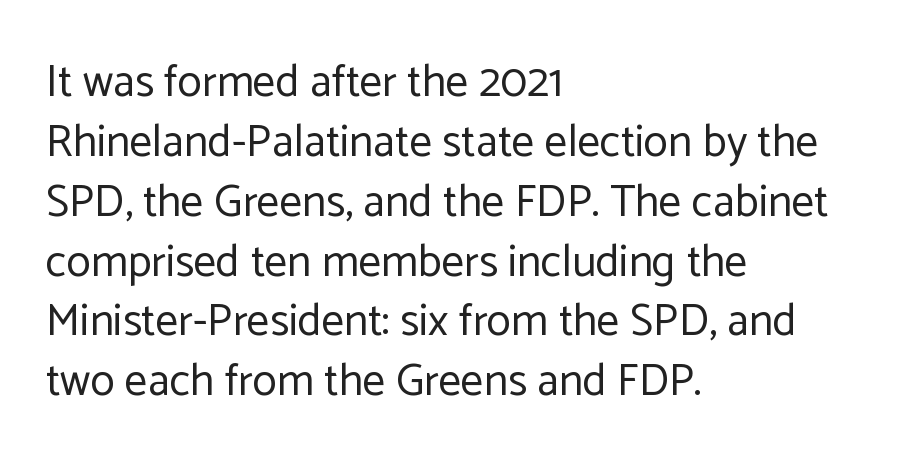
Q: Is the text bold? A: No.
Q: Is the text italic (slanted)? A: No, it is upright.
Q: Is the typeface a serif or a sans-serif typeface? A: Sans-serif.
Q: Is the text underlined? A: No.
Q: How is the paragraph aligned? A: Left-aligned.
Q: Is the spacing between letters normal or unusually wide? A: Normal.
Q: Is the spacing between lines tight, normal or loose? A: Normal.
Q: Width (condensed, normal, or wide)? A: Normal.
Q: Stroke contrast? A: Low.
Q: x-height? A: Medium.
Q: Monospaced? A: No.
